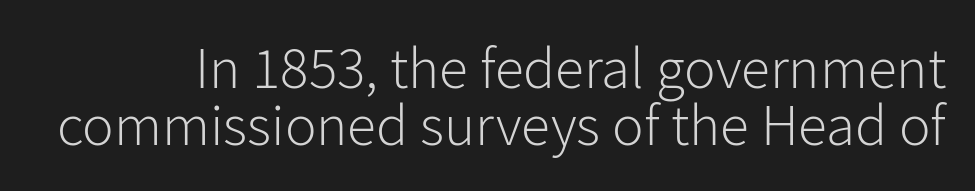
The image shows 59 px light sans-serif type, upright; set tight line spacing (0.96x), normal letter spacing, not underlined; low stroke contrast and a medium x-height.
